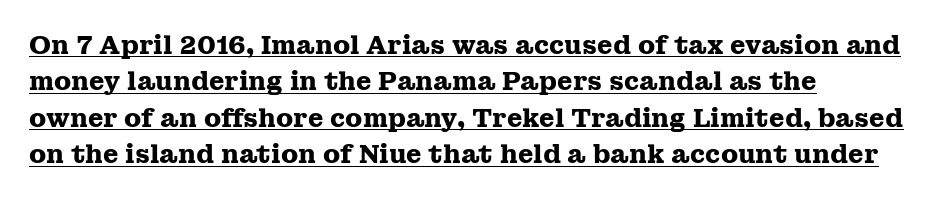
{"italic": "no", "bold": "yes", "underline": "yes", "align": "left", "line_spacing": "normal", "line_spacing_ratio": 1.46, "letter_spacing": "normal", "letter_spacing_em": 0.0, "glyph_px": 25}
